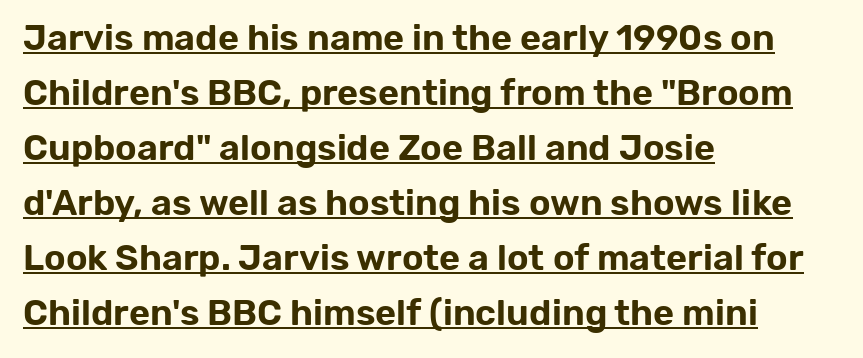
{"serif": "no", "italic": "no", "width": "normal", "stroke_contrast": "low", "x_height": "medium", "monospaced": "no", "underline": "yes", "align": "left", "line_spacing": "normal", "line_spacing_ratio": 1.53, "letter_spacing": "normal", "letter_spacing_em": 0.0, "glyph_px": 36}
